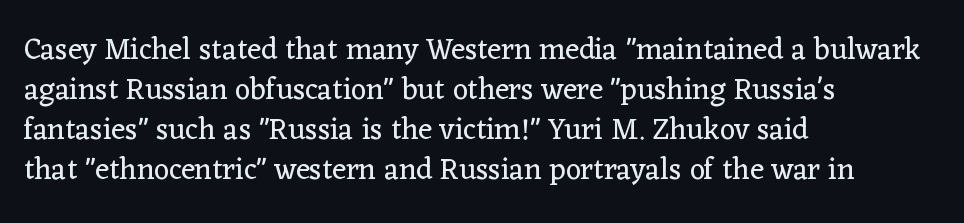
{"serif": "yes", "italic": "no", "bold": "no", "weight": "regular", "width": "normal", "stroke_contrast": "low", "x_height": "medium", "monospaced": "no", "underline": "no", "align": "left", "line_spacing": "normal", "line_spacing_ratio": 1.33, "letter_spacing": "normal", "letter_spacing_em": 0.0, "glyph_px": 30}
